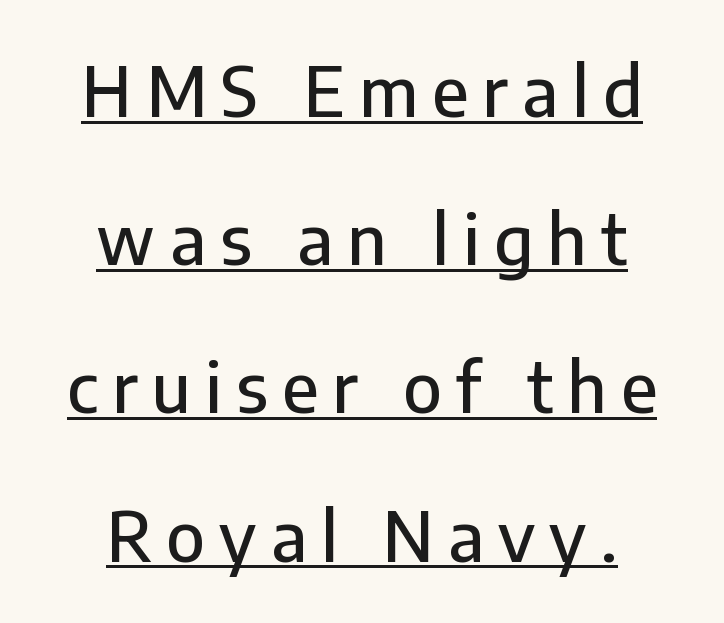
{"serif": "no", "italic": "no", "width": "normal", "stroke_contrast": "low", "x_height": "medium", "monospaced": "no", "underline": "yes", "align": "center", "line_spacing": "loose", "line_spacing_ratio": 2.18, "letter_spacing": "wide", "letter_spacing_em": 0.21, "glyph_px": 68}
